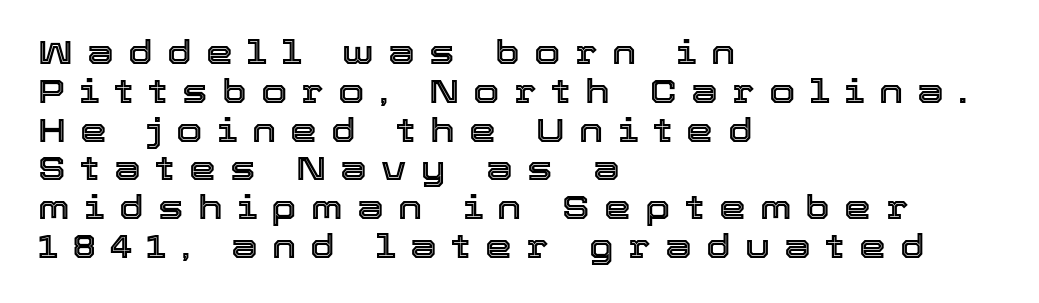
Letters rest on an invisible, unmarked baseline. You can tell it's not italic because the verticals are truly vertical. The rendering uses a small line-height, squeezing the rows. This sample has the flowing, uneven cadence of proportional lettering. Is the block centered? No — it sits flush against the left margin.
